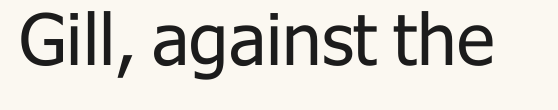
Q: Is the text bold? A: No.
Q: Is the text italic (slanted)? A: No, it is upright.
Q: Is the typeface a serif or a sans-serif typeface? A: Sans-serif.
Q: Is the text underlined? A: No.
Q: Is the spacing between letters normal or unusually wide? A: Normal.
Q: Width (condensed, normal, or wide)? A: Normal.
Q: Stroke contrast? A: Low.
Q: x-height? A: Medium.
Q: Monospaced? A: No.
